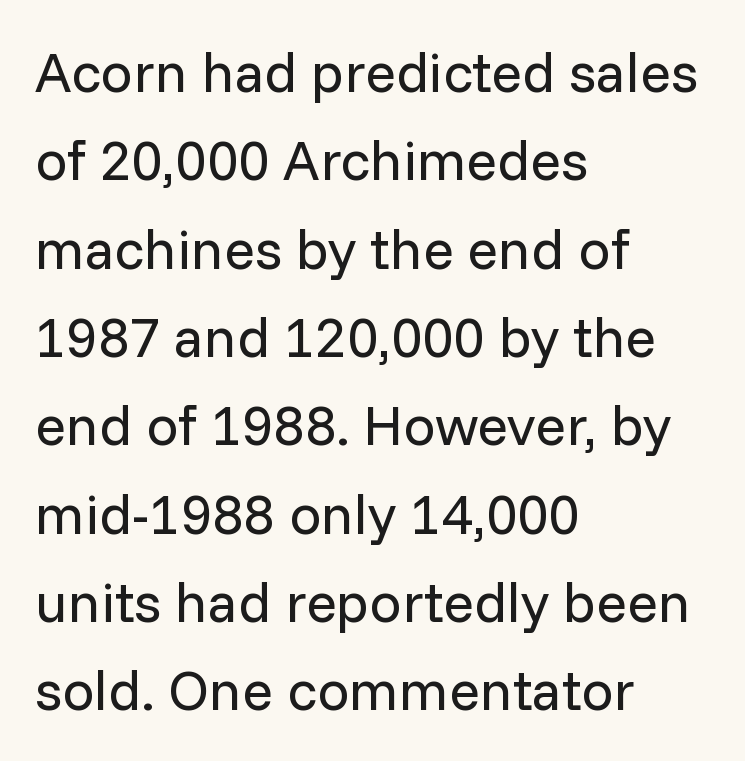
The image shows 57 px regular-weight sans-serif type, upright; set left-aligned, normal line spacing (1.55x), normal letter spacing, not underlined; low stroke contrast and a medium x-height.
